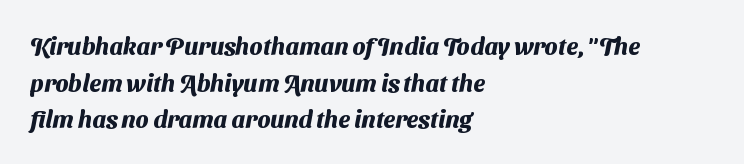
The image shows 24 px bold type; set left-aligned, normal line spacing (1.53x), normal letter spacing, not underlined.
